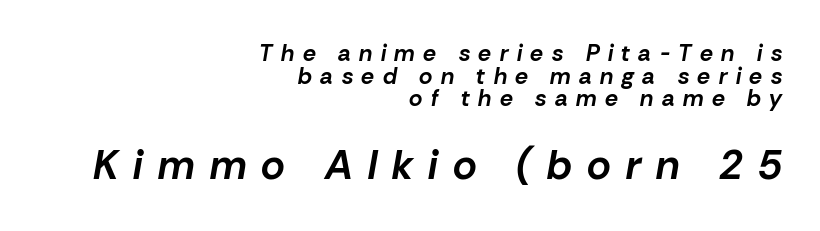
Q: Is the text bold? A: Yes.
Q: Is the text italic (slanted)? A: Yes, it leans right by about 10 degrees.
Q: Is the text underlined? A: No.
Q: How is the paragraph aligned? A: Right-aligned.
Q: Is the spacing between letters normal or unusually wide? A: Unusually wide.
Q: Is the spacing between lines tight, normal or loose? A: Tight.
Q: Which block of text is set in a larger size, the first (top) or the second (bottom)? A: The second (bottom) one.
Q: Width (condensed, normal, or wide)? A: Normal.
Q: Stroke contrast? A: Low.
Q: x-height? A: Medium.
Q: Monospaced? A: No.
